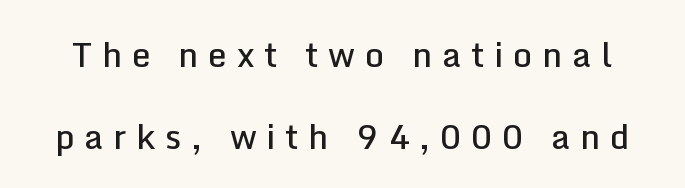
{"serif": "no", "italic": "no", "bold": "semi", "weight": "semibold", "width": "normal", "stroke_contrast": "low", "x_height": "medium", "monospaced": "no", "underline": "no", "line_spacing": "loose", "line_spacing_ratio": 2.41, "letter_spacing": "wide", "letter_spacing_em": 0.28, "glyph_px": 34}
